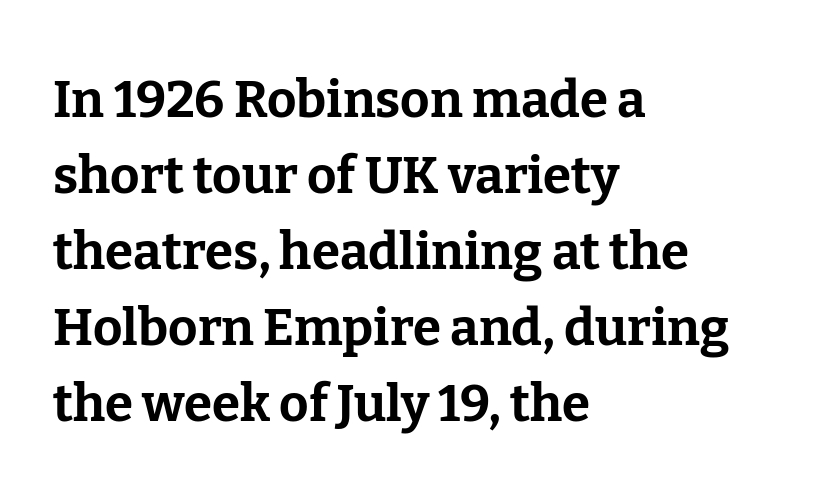
{"serif": "yes", "italic": "no", "bold": "yes", "weight": "bold", "width": "normal", "stroke_contrast": "low", "x_height": "medium", "monospaced": "no", "underline": "no", "align": "left", "line_spacing": "normal", "line_spacing_ratio": 1.49, "letter_spacing": "normal", "letter_spacing_em": 0.0, "glyph_px": 51}
